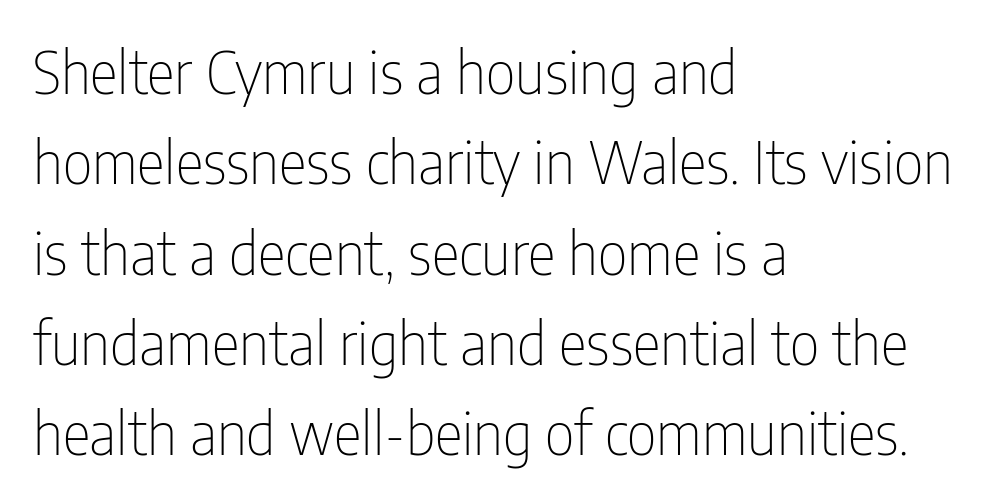
Q: Is the text bold? A: No.
Q: Is the text italic (slanted)? A: No, it is upright.
Q: Is the typeface a serif or a sans-serif typeface? A: Sans-serif.
Q: Is the text underlined? A: No.
Q: How is the paragraph aligned? A: Left-aligned.
Q: Is the spacing between letters normal or unusually wide? A: Normal.
Q: Is the spacing between lines tight, normal or loose? A: Normal.
Q: Width (condensed, normal, or wide)? A: Condensed.
Q: Stroke contrast? A: Low.
Q: x-height? A: Medium.
Q: Monospaced? A: No.
